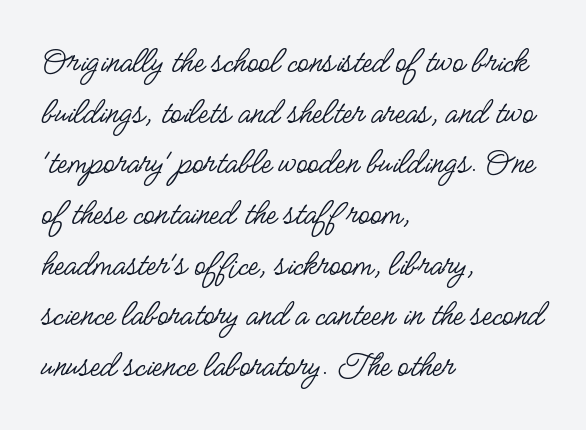
The image shows 37 px regular-weight, condensed sans-serif type; set left-aligned, normal line spacing (1.37x), normal letter spacing, not underlined; low stroke contrast and a small x-height.
